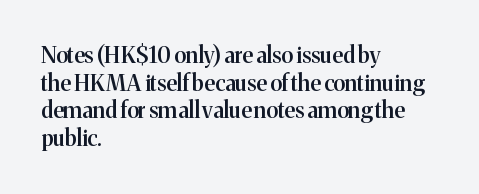
{"italic": "no", "bold": "semi", "underline": "no", "align": "left", "line_spacing": "normal", "line_spacing_ratio": 1.26, "letter_spacing": "normal", "letter_spacing_em": 0.0, "glyph_px": 22}
